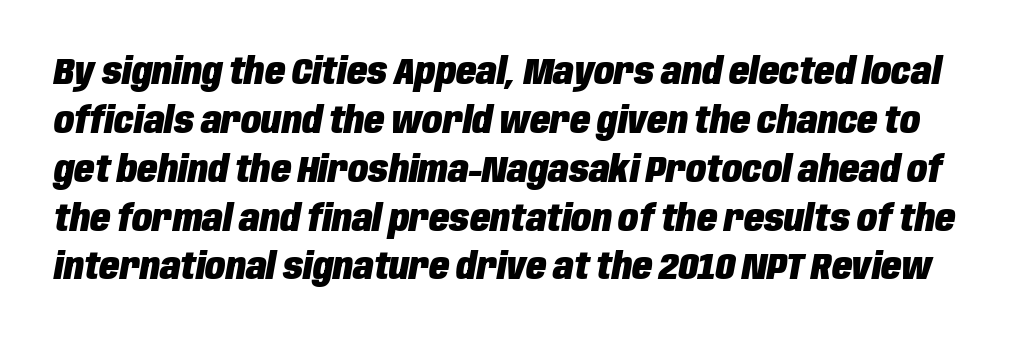
Bold? Absolutely — the strokes are thick and heavy. The baseline area is clear. Spacing between characters is what you'd get straight out of the box. Varying glyph widths throughout — classic text-font behaviour. Notice how the stems are inclined rather than vertical — that's the hallmark of italics.
